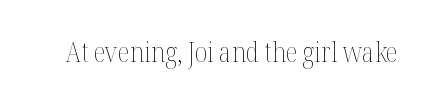
The image shows 28 px thin, condensed type, upright; set normal letter spacing, not underlined; medium stroke contrast and a medium x-height.
